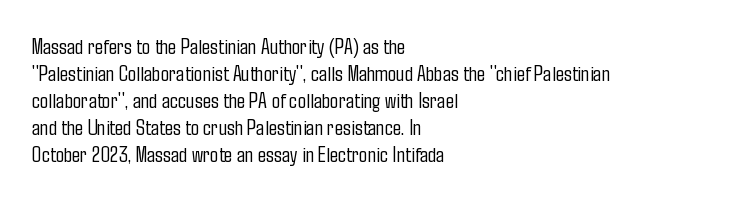
Q: Is the text bold? A: No.
Q: Is the text italic (slanted)? A: No, it is upright.
Q: Is the text underlined? A: No.
Q: How is the paragraph aligned? A: Left-aligned.
Q: Is the spacing between letters normal or unusually wide? A: Normal.
